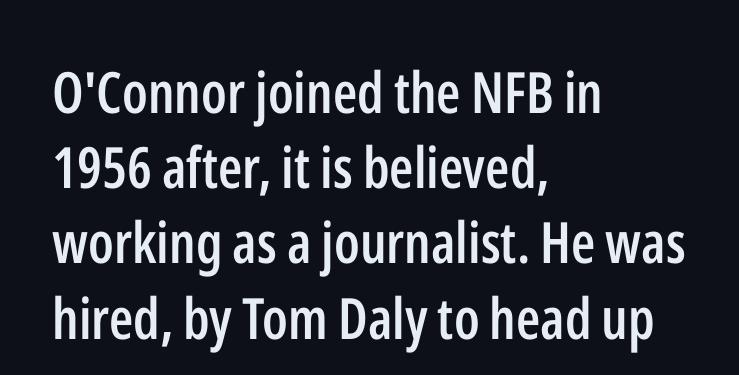
{"serif": "no", "italic": "no", "bold": "semi", "weight": "semibold", "width": "condensed", "stroke_contrast": "low", "x_height": "medium", "monospaced": "no", "underline": "no", "align": "left", "line_spacing": "normal", "line_spacing_ratio": 1.32, "letter_spacing": "normal", "letter_spacing_em": 0.0, "glyph_px": 57}
